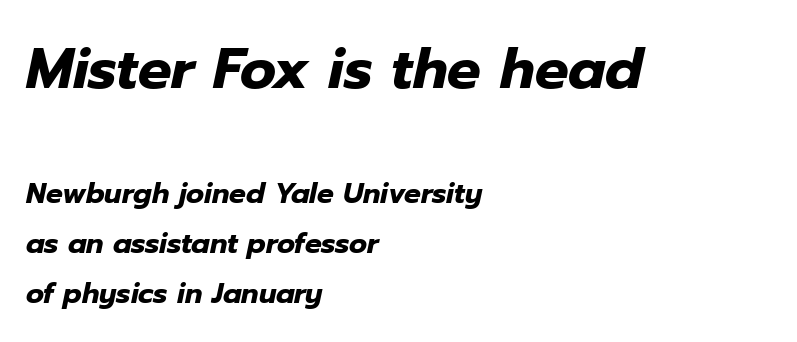
Q: Is the text bold? A: Yes.
Q: Is the text italic (slanted)? A: Yes, it leans right by about 12 degrees.
Q: Is the text underlined? A: No.
Q: How is the paragraph aligned? A: Left-aligned.
Q: Is the spacing between letters normal or unusually wide? A: Normal.
Q: Which block of text is set in a larger size, the first (top) or the second (bottom)? A: The first (top) one.
Q: Width (condensed, normal, or wide)? A: Normal.
Q: Stroke contrast? A: Low.
Q: x-height? A: Medium.
Q: Monospaced? A: No.
